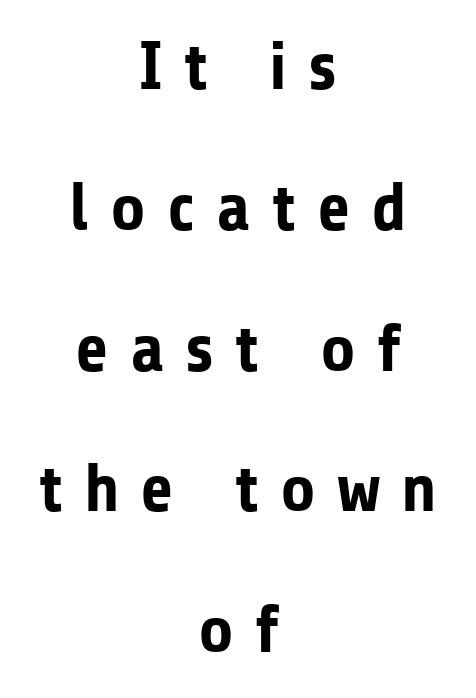
Do the characters align in a grid? No, the font is proportional. Do the letters lean? They stand straight. The strokes are fattened all the way to bold. Lines of text with bare space underneath.
